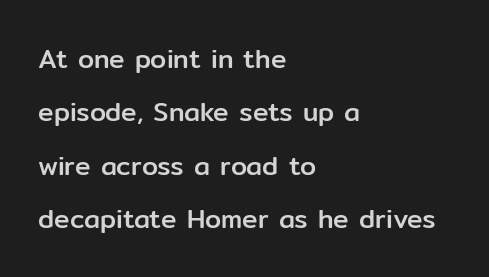
The image shows 26 px text type, upright; set left-aligned, loose line spacing (2.05x), normal letter spacing, not underlined.
